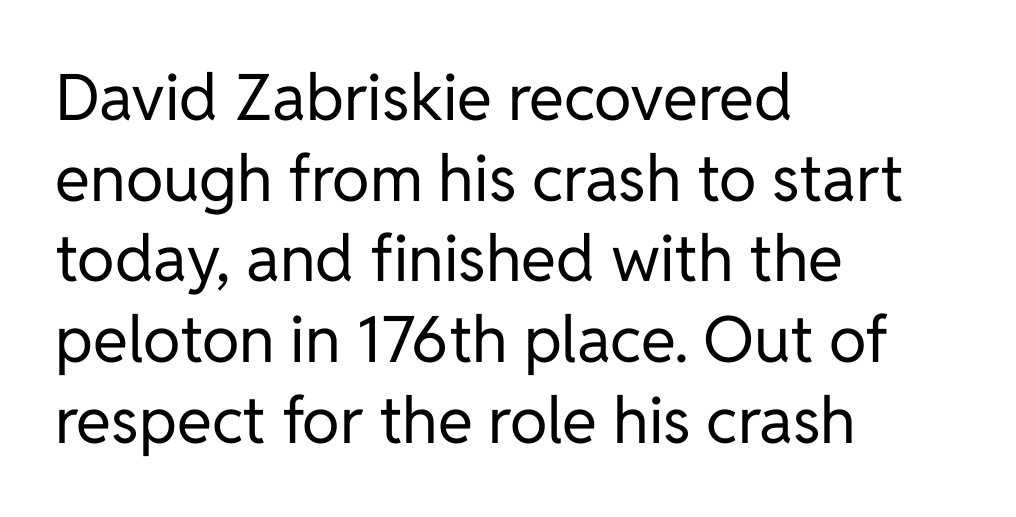
Q: Is the text bold? A: No.
Q: Is the text italic (slanted)? A: No, it is upright.
Q: Is the typeface a serif or a sans-serif typeface? A: Sans-serif.
Q: Is the text underlined? A: No.
Q: How is the paragraph aligned? A: Left-aligned.
Q: Is the spacing between letters normal or unusually wide? A: Normal.
Q: Is the spacing between lines tight, normal or loose? A: Normal.
Q: Width (condensed, normal, or wide)? A: Normal.
Q: Stroke contrast? A: Low.
Q: x-height? A: Medium.
Q: Monospaced? A: No.
